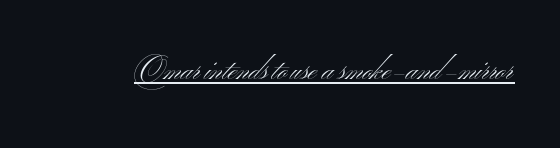
Q: Is the text bold? A: No.
Q: Is the text italic (slanted)? A: Yes.
Q: Is the typeface a serif or a sans-serif typeface? A: Sans-serif.
Q: Is the text underlined? A: Yes.
Q: Is the spacing between letters normal or unusually wide? A: Normal.
Q: Width (condensed, normal, or wide)? A: Wide.
Q: Stroke contrast? A: Medium.
Q: x-height? A: Small.
Q: Monospaced? A: No.
